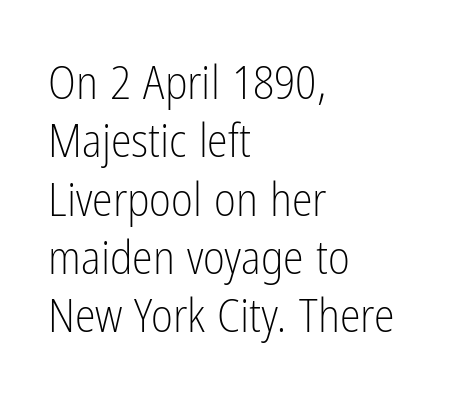
The horizontal fit of the characters is conventional and even. Look at the bottom of the vertical strokes: they stop flat, with no serifs. Each letter keeps its own natural width here, so spacing adapts to shape. These lines stack with their left ends in a neat column. Letters rest on an invisible, unmarked baseline. No extra ink here — the face is not bold.
